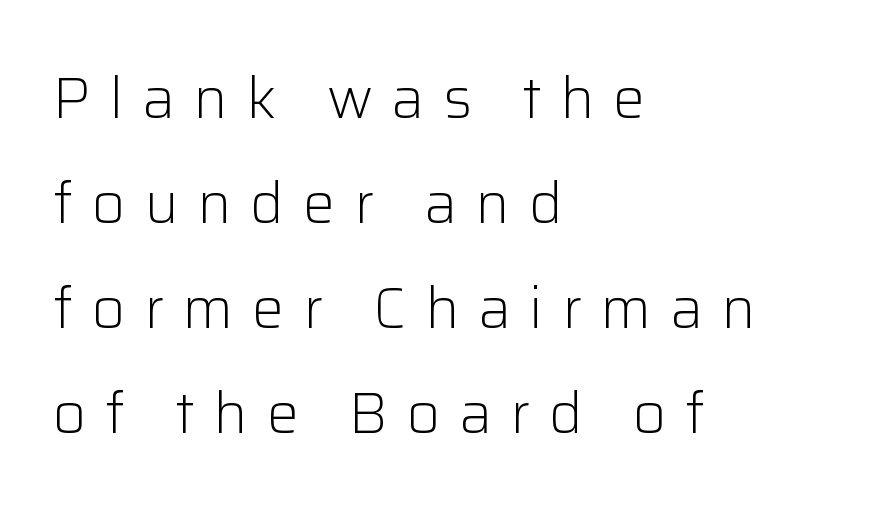
The image shows 57 px light sans-serif type, upright; set left-aligned, line spacing 1.84x, unusually wide letter spacing (+0.33 em), not underlined; low stroke contrast and a medium x-height.
